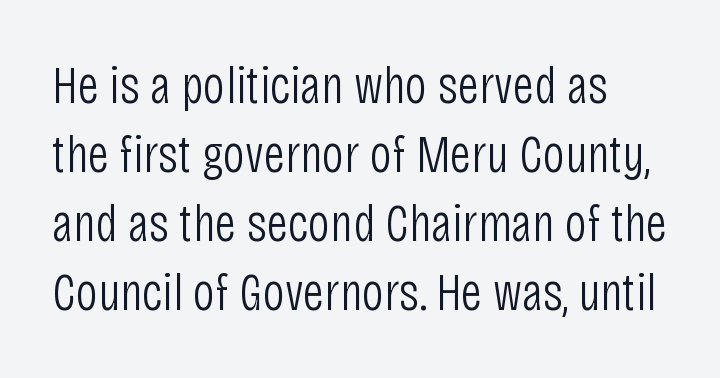
Q: Is the text bold? A: No.
Q: Is the text italic (slanted)? A: No, it is upright.
Q: Is the typeface a serif or a sans-serif typeface? A: Sans-serif.
Q: Is the text underlined? A: No.
Q: Is the spacing between letters normal or unusually wide? A: Normal.
Q: Is the spacing between lines tight, normal or loose? A: Normal.
Q: Width (condensed, normal, or wide)? A: Condensed.
Q: Stroke contrast? A: Low.
Q: x-height? A: Large.
Q: Monospaced? A: No.
